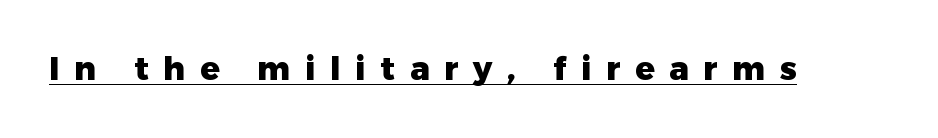
{"serif": "no", "italic": "no", "bold": "yes", "weight": "heavy", "width": "normal", "stroke_contrast": "low", "x_height": "medium", "monospaced": "no", "underline": "yes", "letter_spacing": "wide", "letter_spacing_em": 0.46, "glyph_px": 32}
